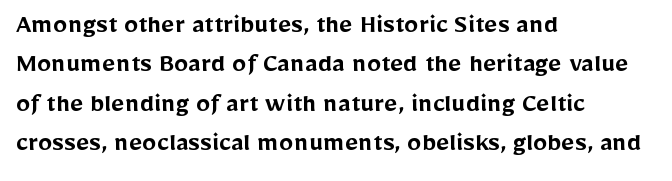
Q: Is the text bold? A: Semi-bold.
Q: Is the text italic (slanted)? A: No, it is upright.
Q: Is the typeface a serif or a sans-serif typeface? A: Sans-serif.
Q: Is the text underlined? A: No.
Q: How is the paragraph aligned? A: Left-aligned.
Q: Is the spacing between letters normal or unusually wide? A: Normal.
Q: Is the spacing between lines tight, normal or loose? A: Normal.
Q: Width (condensed, normal, or wide)? A: Normal.
Q: Stroke contrast? A: Low.
Q: x-height? A: Medium.
Q: Monospaced? A: No.
